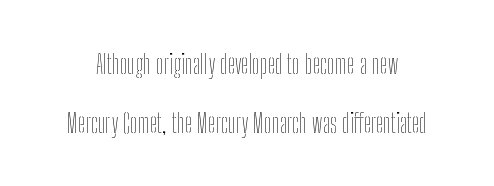
Honestly, there is no underline to notice here at all. Loosely led — the rows are spread out. Glyph-to-glyph distance matches everyday printed text. No italicization has been applied; the sample stays upright. Weight: not bold — regular or lighter.
